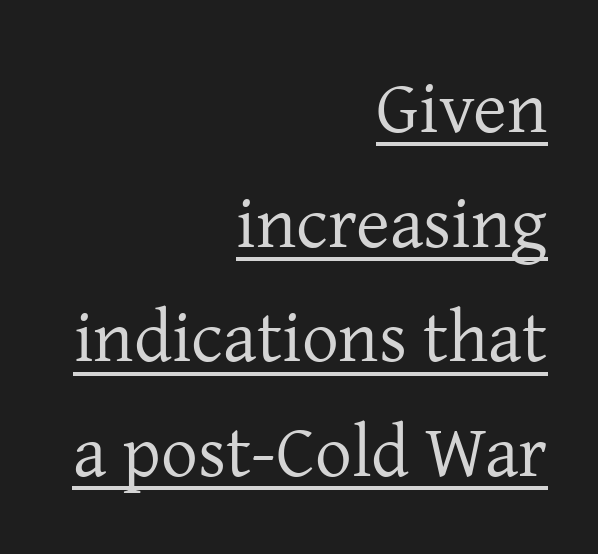
Q: Is the text bold? A: No.
Q: Is the text italic (slanted)? A: No, it is upright.
Q: Is the typeface a serif or a sans-serif typeface? A: Serif.
Q: Is the text underlined? A: Yes.
Q: How is the paragraph aligned? A: Right-aligned.
Q: Is the spacing between letters normal or unusually wide? A: Normal.
Q: Is the spacing between lines tight, normal or loose? A: Normal.
Q: Width (condensed, normal, or wide)? A: Normal.
Q: Stroke contrast? A: Low.
Q: x-height? A: Medium.
Q: Monospaced? A: No.
